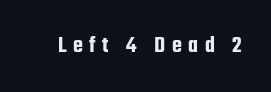
The image shows 23 px text type, upright; set unusually wide letter spacing (+0.29 em), not underlined.
